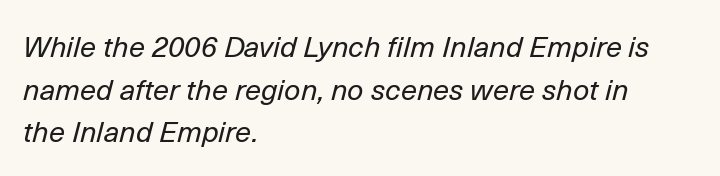
The image shows 29 px regular-weight type, italic (leaning right); set left-aligned, normal line spacing (1.47x), normal letter spacing, not underlined; low stroke contrast and a medium x-height.
